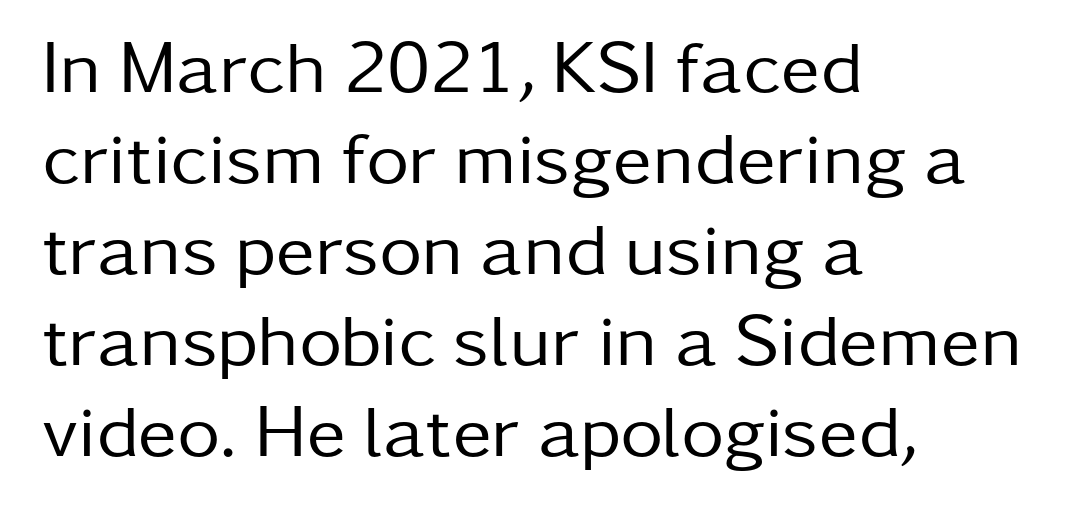
{"serif": "no", "italic": "no", "bold": "no", "weight": "regular", "width": "normal", "stroke_contrast": "low", "x_height": "medium", "monospaced": "no", "underline": "no", "align": "left", "line_spacing_ratio": 1.23, "letter_spacing": "normal", "letter_spacing_em": 0.0, "glyph_px": 74}
